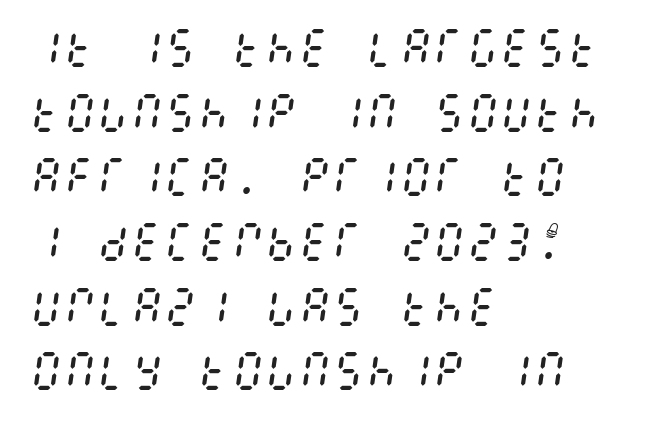
The image shows 42 px regular-weight, condensed type, italic (leaning right); set left-aligned, normal line spacing (1.54x), normal letter spacing, not underlined; medium stroke contrast and a large x-height.
